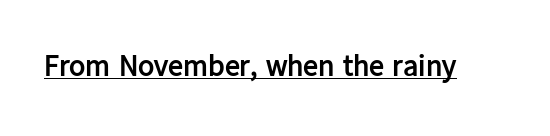
Q: Is the text bold? A: Yes.
Q: Is the text italic (slanted)? A: No, it is upright.
Q: Is the typeface a serif or a sans-serif typeface? A: Sans-serif.
Q: Is the text underlined? A: Yes.
Q: Is the spacing between letters normal or unusually wide? A: Normal.
Q: Width (condensed, normal, or wide)? A: Normal.
Q: Stroke contrast? A: Low.
Q: x-height? A: Medium.
Q: Monospaced? A: No.
